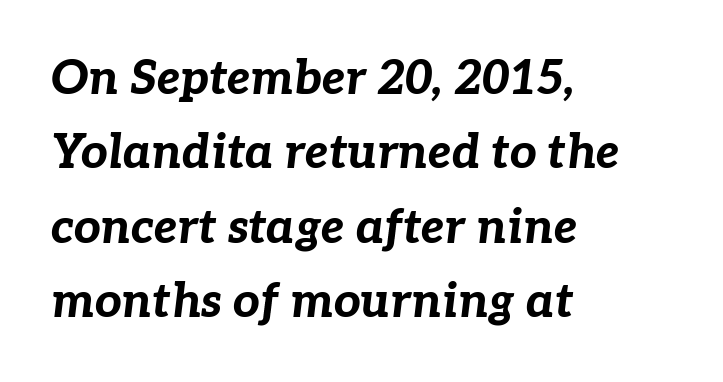
Q: Is the text bold? A: Yes.
Q: Is the text italic (slanted)? A: Yes, it leans right by about 7 degrees.
Q: Is the text underlined? A: No.
Q: How is the paragraph aligned? A: Left-aligned.
Q: Is the spacing between letters normal or unusually wide? A: Normal.
Q: Is the spacing between lines tight, normal or loose? A: Normal.
Q: Width (condensed, normal, or wide)? A: Normal.
Q: Stroke contrast? A: Low.
Q: x-height? A: Medium.
Q: Monospaced? A: No.
